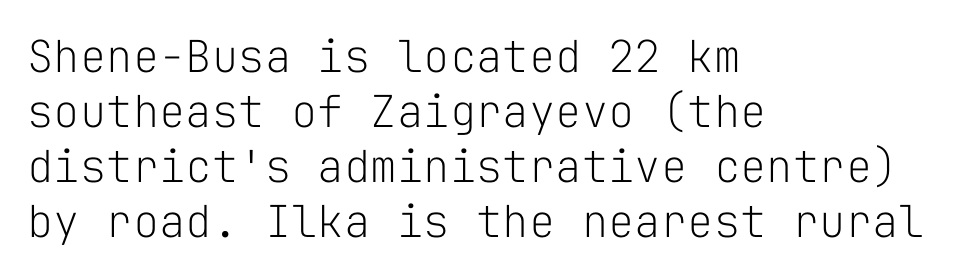
{"serif": "no", "italic": "no", "bold": "no", "weight": "light", "width": "normal", "stroke_contrast": "low", "x_height": "medium", "monospaced": "yes", "underline": "no", "align": "left", "line_spacing": "normal", "line_spacing_ratio": 1.25, "letter_spacing": "normal", "letter_spacing_em": 0.0, "glyph_px": 44}
